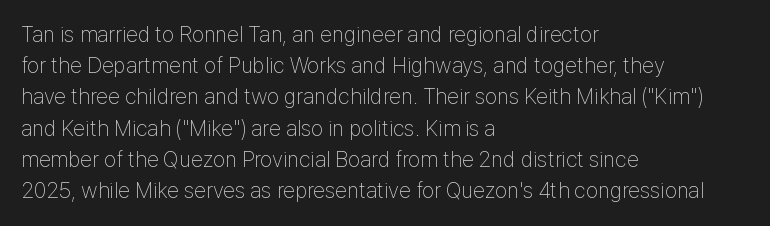
{"italic": "no", "bold": "no", "underline": "no", "align": "left", "line_spacing": "normal", "line_spacing_ratio": 1.42, "letter_spacing": "normal", "letter_spacing_em": 0.0, "glyph_px": 22}
